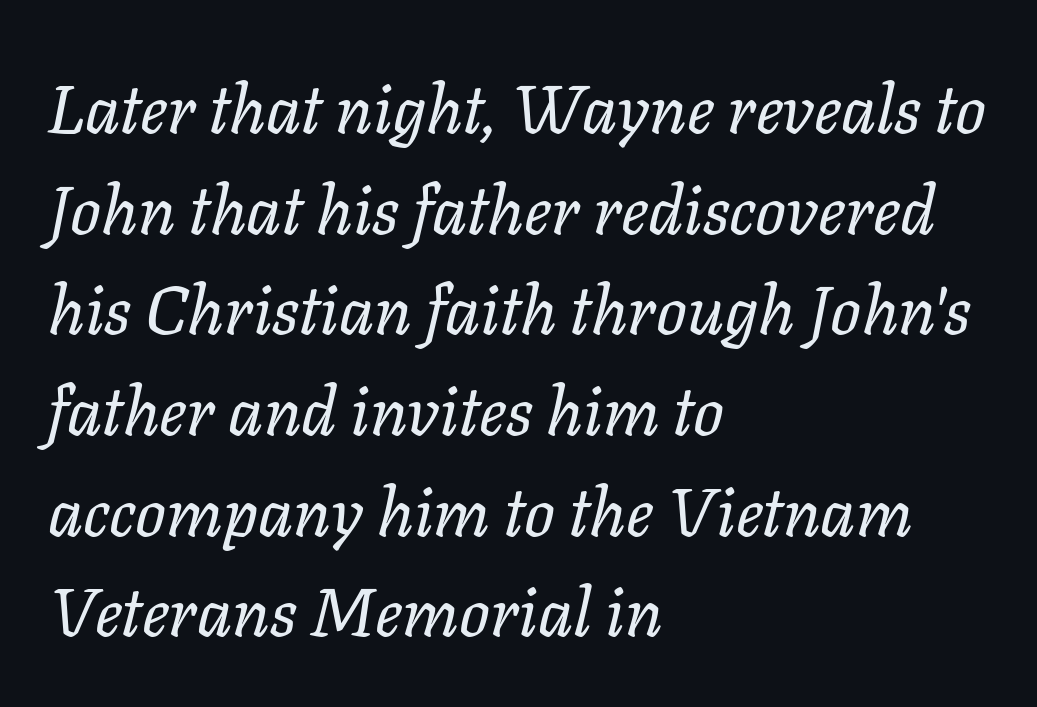
The whole block is typeset with a tilt. Is this a heavy cut? Hardly; it is regular or lighter. You could not count columns in this text — the font is proportionally spaced. Spacing between characters is what you'd get straight out of the box. Quick note: underline off. Notice how the passage keeps a crisp vertical edge on the left only.
